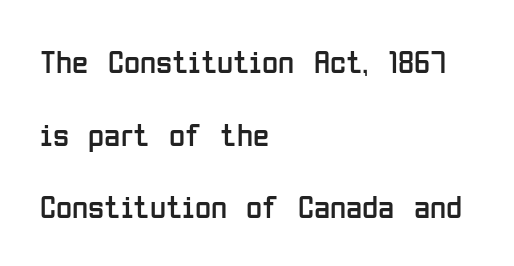
{"serif": "no", "italic": "no", "bold": "no", "weight": "regular", "width": "condensed", "stroke_contrast": "low", "x_height": "medium", "monospaced": "no", "underline": "no", "align": "left", "line_spacing": "loose", "line_spacing_ratio": 2.2, "letter_spacing": "normal", "letter_spacing_em": 0.0, "glyph_px": 33}
